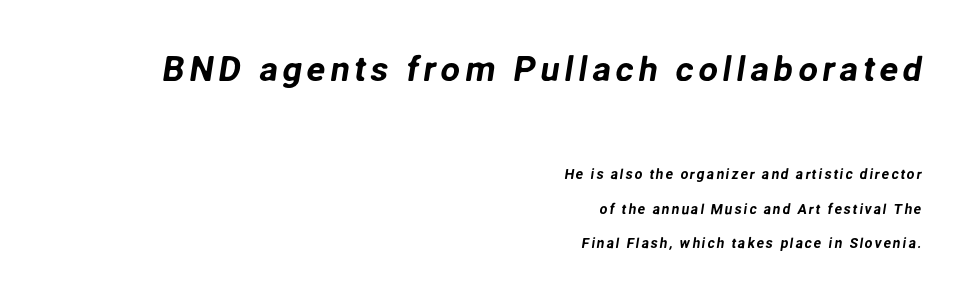
The image shows 35 px sans-serif type; set right-aligned, loose line spacing (2.46x), not underlined; the first (top) block is 2.5x larger; low stroke contrast and a medium x-height.
